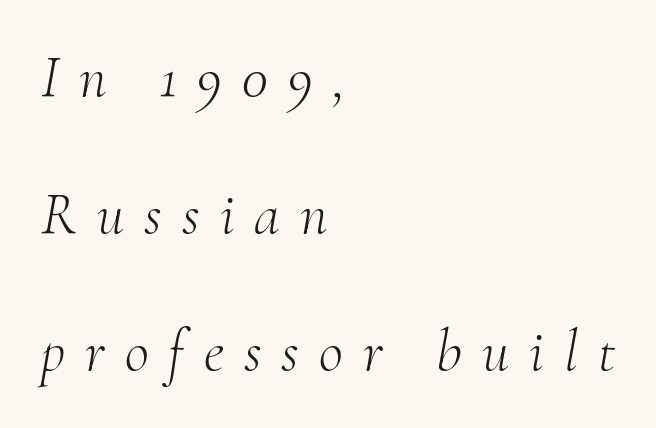
{"serif": "yes", "italic": "yes", "lean": "right", "slant_degrees": 10, "bold": "no", "weight": "light", "width": "normal", "stroke_contrast": "medium", "x_height": "small", "monospaced": "no", "underline": "no", "align": "left", "line_spacing": "loose", "line_spacing_ratio": 2.32, "letter_spacing": "wide", "letter_spacing_em": 0.34, "glyph_px": 59}
